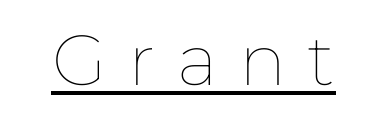
The image shows 71 px thin type, upright; set unusually wide letter spacing (+0.3 em), underlined; low stroke contrast and a medium x-height.
